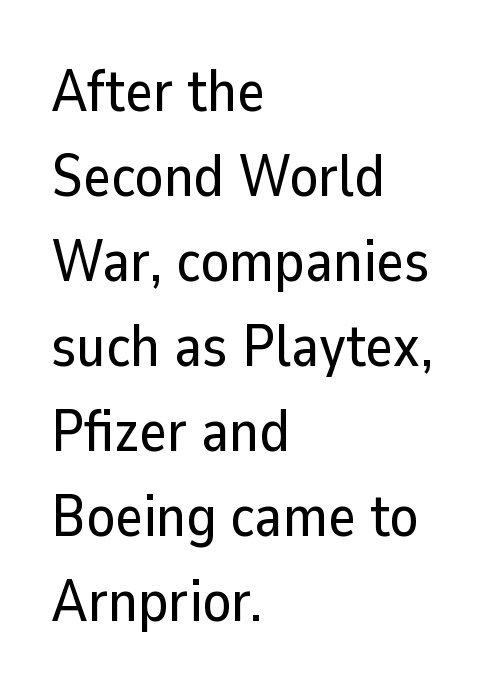
Q: Is the text italic (slanted)? A: No, it is upright.
Q: Is the typeface a serif or a sans-serif typeface? A: Sans-serif.
Q: Is the text underlined? A: No.
Q: How is the paragraph aligned? A: Left-aligned.
Q: Is the spacing between letters normal or unusually wide? A: Normal.
Q: Is the spacing between lines tight, normal or loose? A: Normal.
Q: Width (condensed, normal, or wide)? A: Normal.
Q: Stroke contrast? A: Low.
Q: x-height? A: Medium.
Q: Monospaced? A: No.
